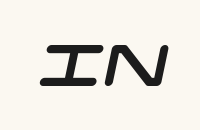
{"serif": "no", "width": "wide", "stroke_contrast": "low", "x_height": "large", "underline": "no", "letter_spacing": "normal", "letter_spacing_em": 0.0, "glyph_px": 57}
